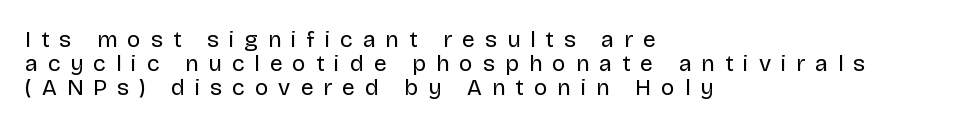
The image shows 23 px text type, upright; set left-aligned, tight line spacing (1.05x), unusually wide letter spacing (+0.43 em), not underlined.
